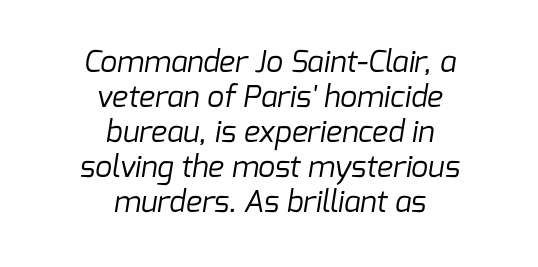
The image shows 30 px regular-weight sans-serif type; set centered, line spacing 1.17x, normal letter spacing, not underlined; low stroke contrast and a medium x-height.
